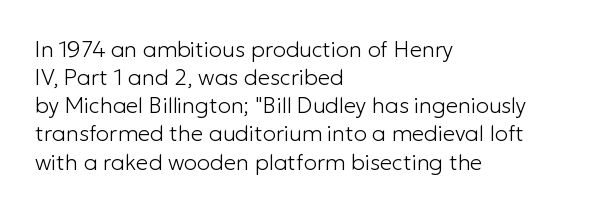
Normally led — the rows are evenly, conventionally spaced. Underlining? Definitely not there. The axis of the letterforms is exactly vertical. The passage is arranged the way most books set body copy — flush left. Default kerning and tracking; the words read as compact shapes.
